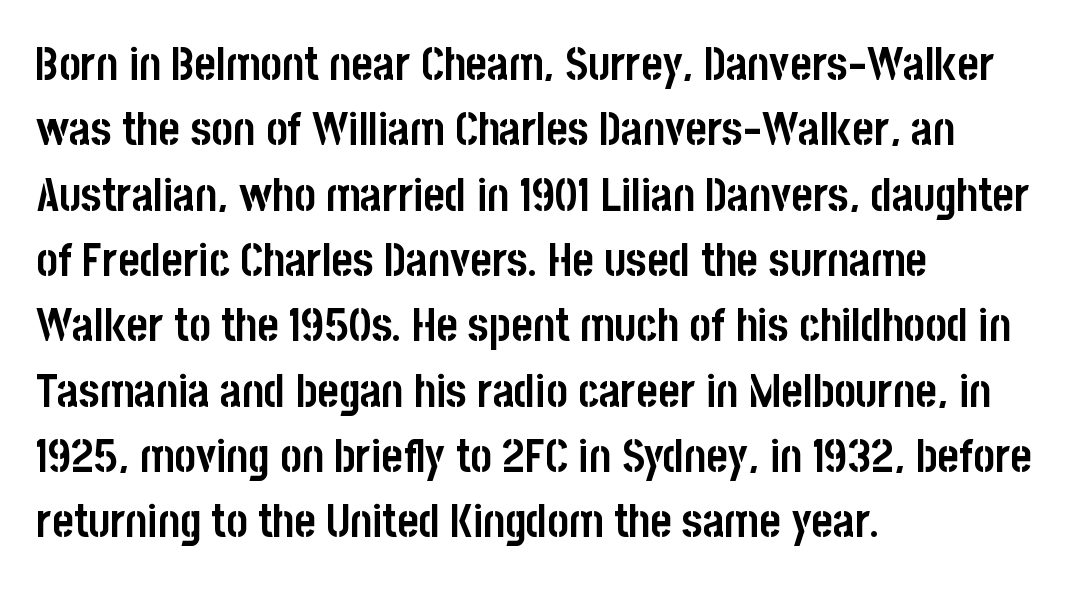
Letterform terminals end flat and unadorned throughout the passage. Caption: bold face, heavy strokes. Evenly set lines give the paragraph a standard silhouette. A typesetter would mark this as roman, not italic. Has an underline been added? It has not.
